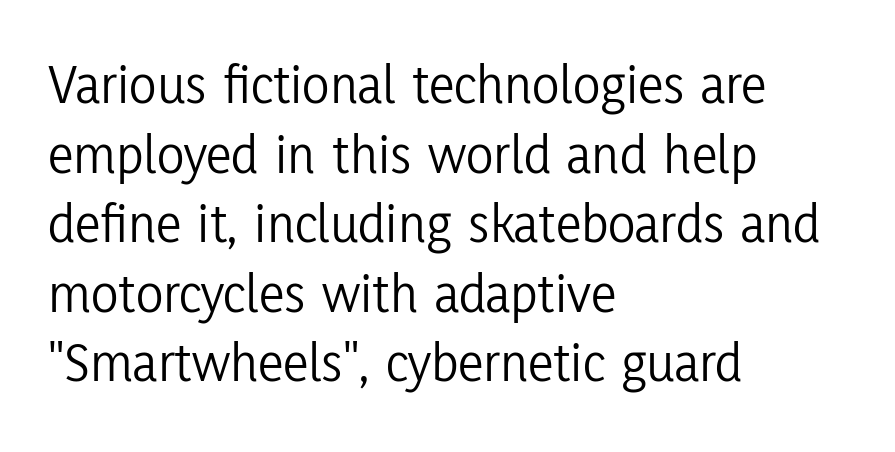
Q: Is the text bold? A: No.
Q: Is the text italic (slanted)? A: No, it is upright.
Q: Is the typeface a serif or a sans-serif typeface? A: Sans-serif.
Q: Is the text underlined? A: No.
Q: How is the paragraph aligned? A: Left-aligned.
Q: Is the spacing between letters normal or unusually wide? A: Normal.
Q: Width (condensed, normal, or wide)? A: Condensed.
Q: Stroke contrast? A: Low.
Q: x-height? A: Medium.
Q: Monospaced? A: No.
